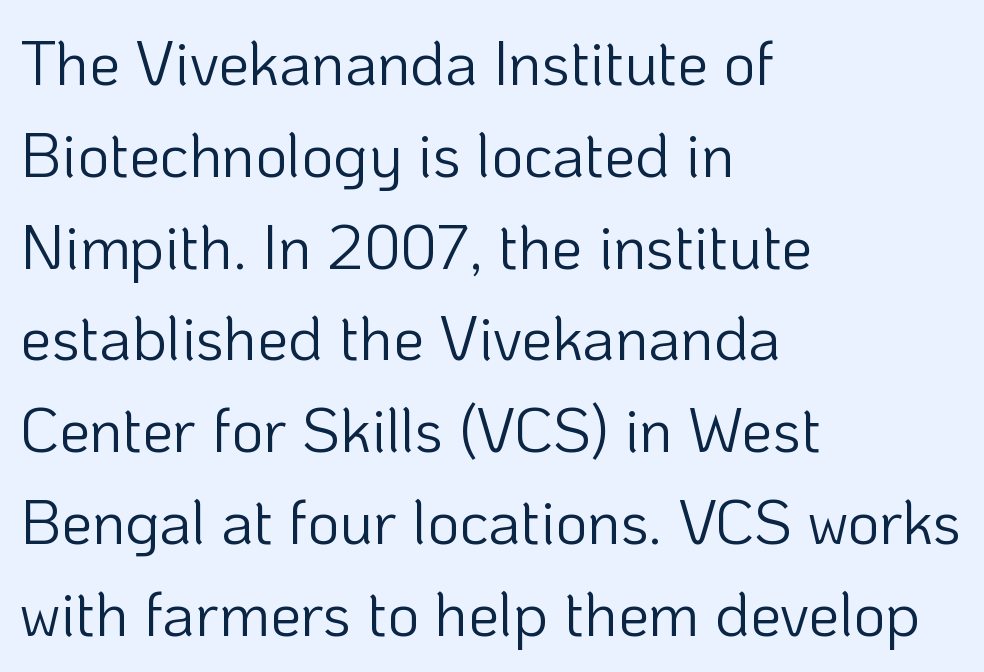
The image shows 62 px light sans-serif type, upright; set left-aligned, normal line spacing (1.48x), normal letter spacing, not underlined; low stroke contrast and a medium x-height.
